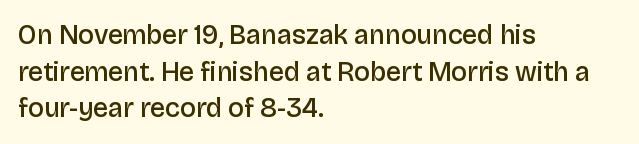
Successive baselines arrive at the customary interval. Nothing unusual about the tracking: characters are spaced as the font intends. Clear beneath every line of the passage. The lettering stays uniformly vertical, giving the passage a roman look. A somewhat darkened texture: the type is semibold rather than bold. Left-aligned paragraph, ragged on the right.
